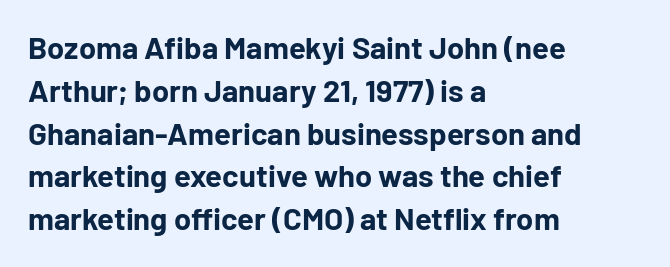
{"serif": "no", "italic": "no", "bold": "yes", "weight": "bold", "width": "normal", "stroke_contrast": "low", "x_height": "medium", "monospaced": "no", "underline": "no", "align": "left", "line_spacing": "normal", "line_spacing_ratio": 1.38, "letter_spacing": "normal", "letter_spacing_em": 0.0, "glyph_px": 31}
